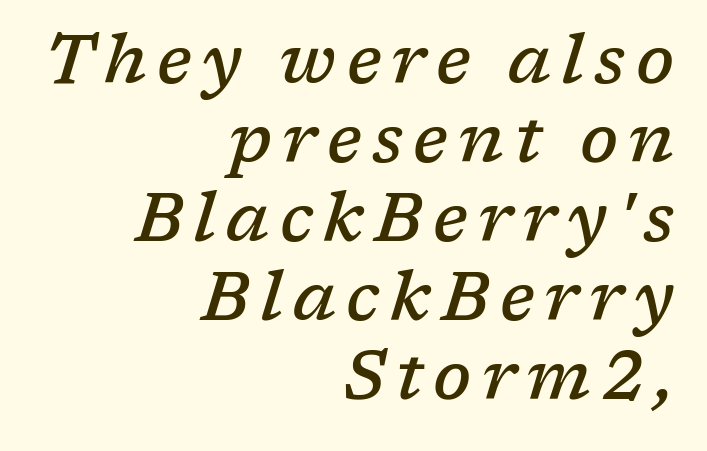
{"serif": "yes", "italic": "yes", "lean": "right", "slant_degrees": 17, "bold": "semi", "weight": "semibold", "width": "normal", "stroke_contrast": "low", "x_height": "medium", "monospaced": "no", "underline": "no", "align": "right", "line_spacing_ratio": 1.16, "glyph_px": 68}
